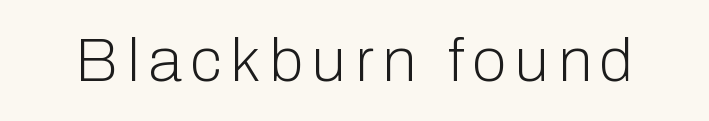
The image shows 62 px light sans-serif type, upright; set not underlined; low stroke contrast and a medium x-height.
